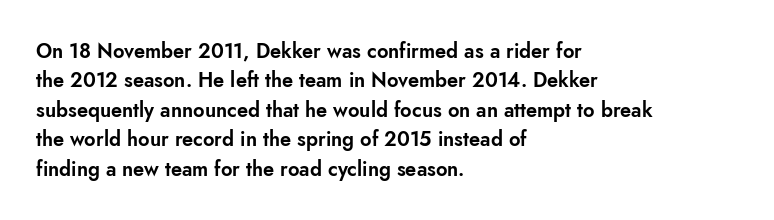
{"italic": "no", "underline": "no", "align": "left", "line_spacing": "normal", "line_spacing_ratio": 1.47, "letter_spacing": "normal", "letter_spacing_em": 0.0, "glyph_px": 20}
